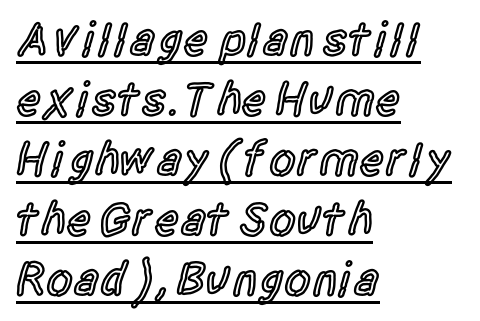
In terms of leading, this rendering sits right in the middle. No extra tracking has been applied to these lines. Honestly, the underline is the first thing you notice here. These lines are composed in type without serifs.
